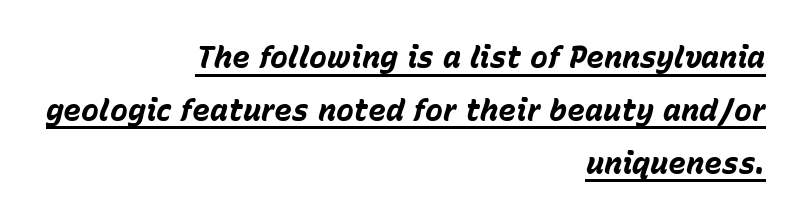
Reading down the block, your eye finds every line finishing at a fixed right position. Emphasis by weight is at full strength: bold. The line texture is even and compact thanks to regular tracking. If you drew a line through each stem, it would be angled. Somebody hit Ctrl+U on this one — the words are underlined.
